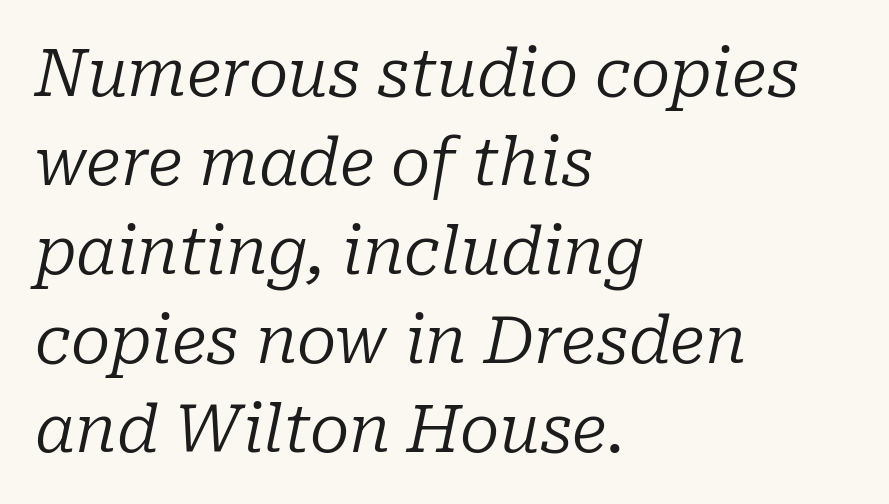
Nobody touched the tracking dial on this one. Character widths vary here, with narrow letters taking less room than wide ones. The rendering anchors every line to the left-hand side. The space beneath each line is pristine and unruled. A normal amount of white space separates one row of letters from the next. Bold? No — there's no thickening of the strokes.
